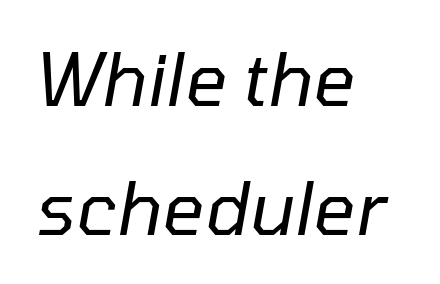
Q: Is the text bold? A: No.
Q: Is the text italic (slanted)? A: Yes, it leans right by about 10 degrees.
Q: Is the text underlined? A: No.
Q: How is the paragraph aligned? A: Left-aligned.
Q: Is the spacing between letters normal or unusually wide? A: Normal.
Q: Width (condensed, normal, or wide)? A: Normal.
Q: Stroke contrast? A: Low.
Q: x-height? A: Medium.
Q: Monospaced? A: No.
